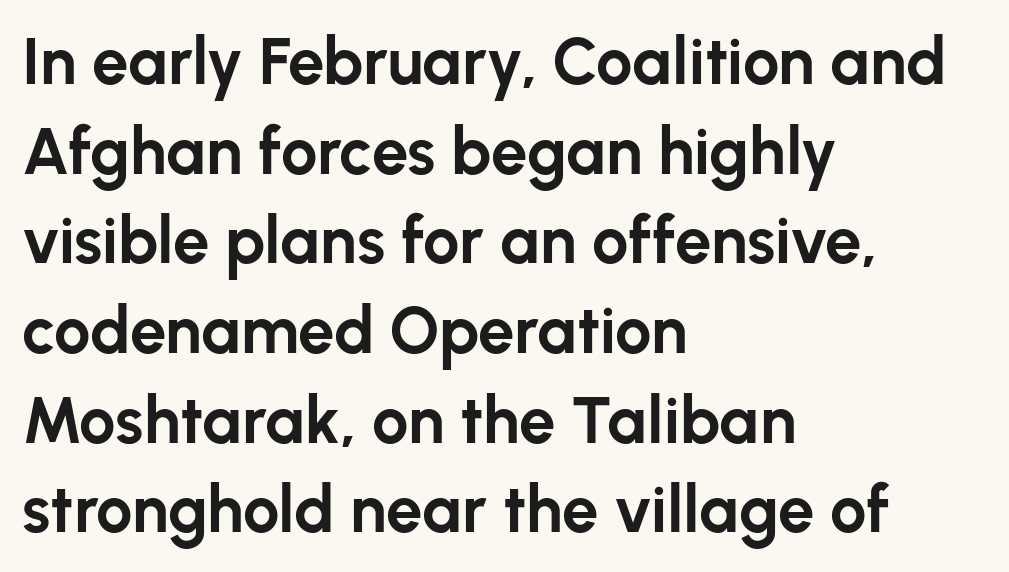
Examine the stroke ends and you'll find no serifs. Compared with a centered layout, this one pins lines to the left instead. A bare baseline throughout the passage. Do the characters align in a grid? No, the font is proportional. Regarding leading, the lines here are spaced in the standard way. A roman cut, with each character standing at attention.
